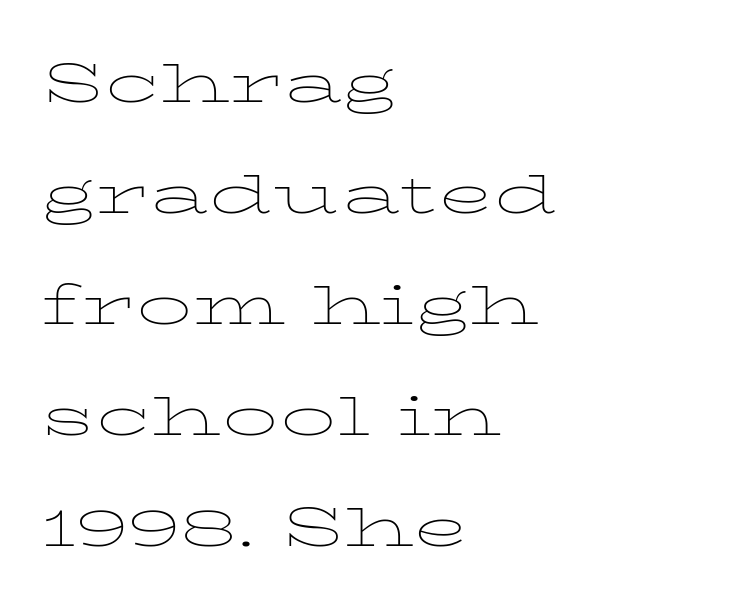
The image shows 73 px thin, wide type, upright; set left-aligned, normal line spacing (1.52x), normal letter spacing, not underlined; low stroke contrast and a medium x-height.
